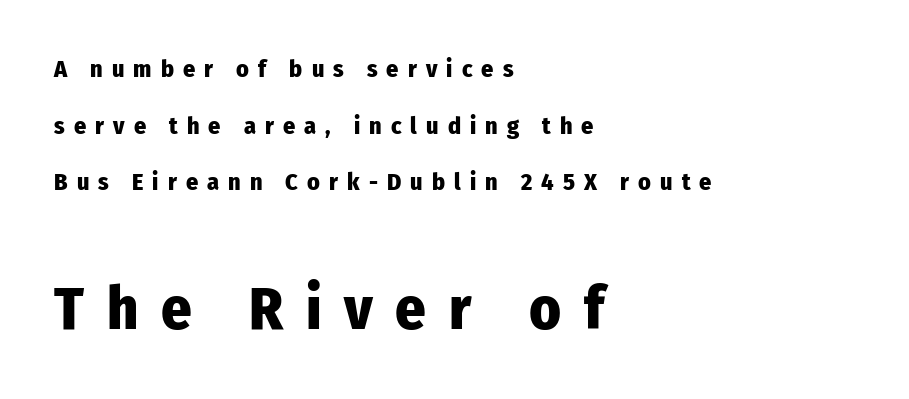
Q: Is the text bold? A: Yes.
Q: Is the text italic (slanted)? A: No, it is upright.
Q: Is the typeface a serif or a sans-serif typeface? A: Sans-serif.
Q: Is the text underlined? A: No.
Q: How is the paragraph aligned? A: Left-aligned.
Q: Is the spacing between letters normal or unusually wide? A: Unusually wide.
Q: Is the spacing between lines tight, normal or loose? A: Loose.
Q: Which block of text is set in a larger size, the first (top) or the second (bottom)? A: The second (bottom) one.
Q: Width (condensed, normal, or wide)? A: Condensed.
Q: Stroke contrast? A: Low.
Q: x-height? A: Medium.
Q: Monospaced? A: No.
